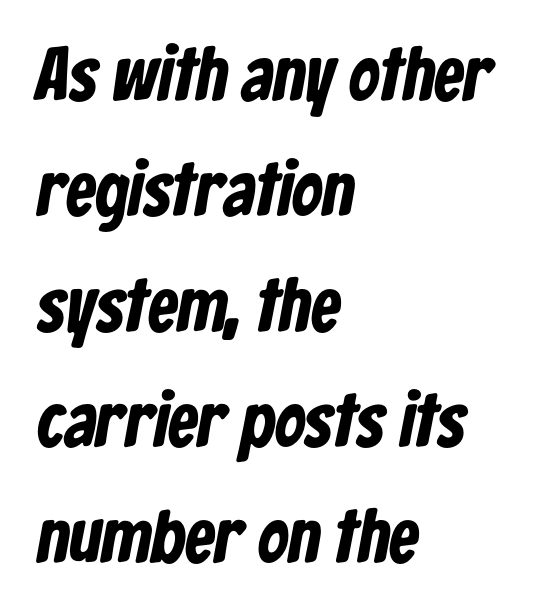
The image shows 75 px bold, condensed sans-serif type; set left-aligned, normal line spacing (1.54x), normal letter spacing, not underlined; low stroke contrast and a medium x-height.
